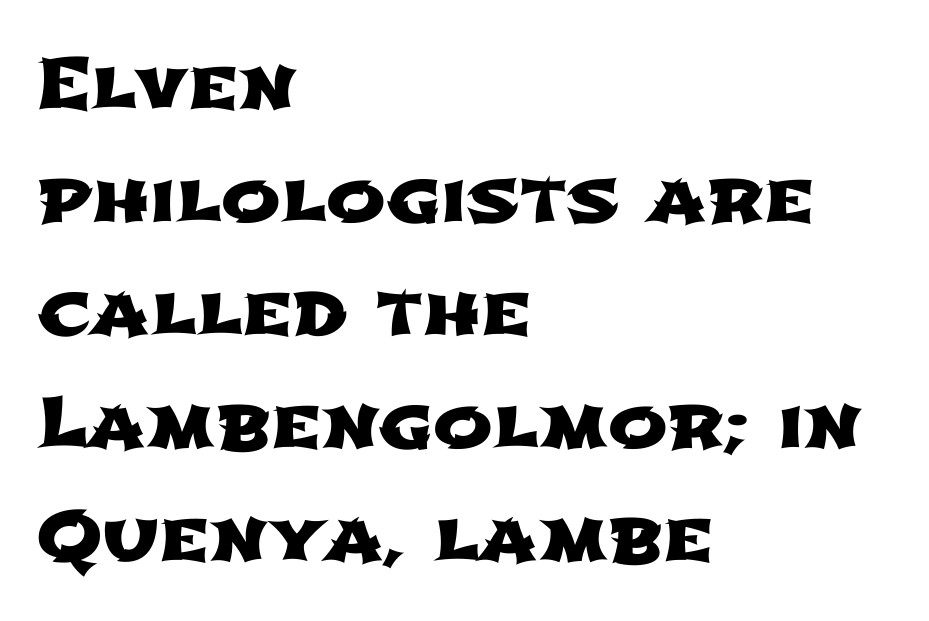
Q: Is the typeface a serif or a sans-serif typeface? A: Sans-serif.
Q: Is the text underlined? A: No.
Q: How is the paragraph aligned? A: Left-aligned.
Q: Is the spacing between letters normal or unusually wide? A: Normal.
Q: Is the spacing between lines tight, normal or loose? A: Normal.
Q: Width (condensed, normal, or wide)? A: Wide.
Q: Stroke contrast? A: Low.
Q: x-height? A: Medium.
Q: Monospaced? A: No.
